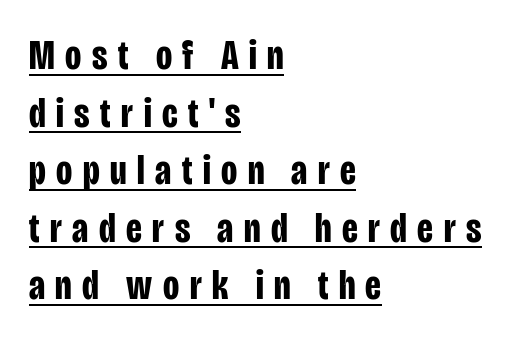
{"serif": "no", "italic": "no", "bold": "yes", "weight": "bold", "width": "condensed", "stroke_contrast": "low", "x_height": "large", "monospaced": "no", "underline": "yes", "align": "left", "line_spacing": "normal", "line_spacing_ratio": 1.37, "letter_spacing": "wide", "letter_spacing_em": 0.25, "glyph_px": 42}
